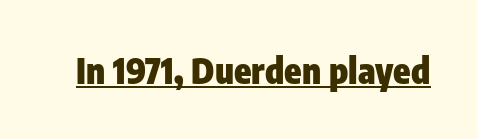
Does a line run under the words? Yes, clearly. Varying glyph widths throughout — classic text-font behaviour. Nope, no serifs anywhere on these letters. The lettering holds an erect, upright posture throughout. The passage shown is emphatically bold.
